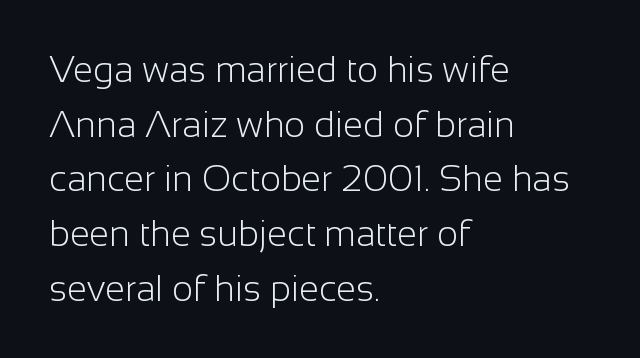
The passage shown is typed in a proportional face where columns would drift. Posture: upright roman. Check where the strokes stop: nothing finishes them off — pure sans. Tracking value appears to be zero — textbook default spacing. Lines of text with bare space underneath. Summary of weight: not heavy and not bold.
